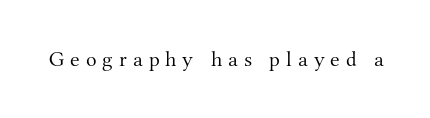
The image shows 22 px text type, upright; set unusually wide letter spacing (+0.27 em), not underlined.
